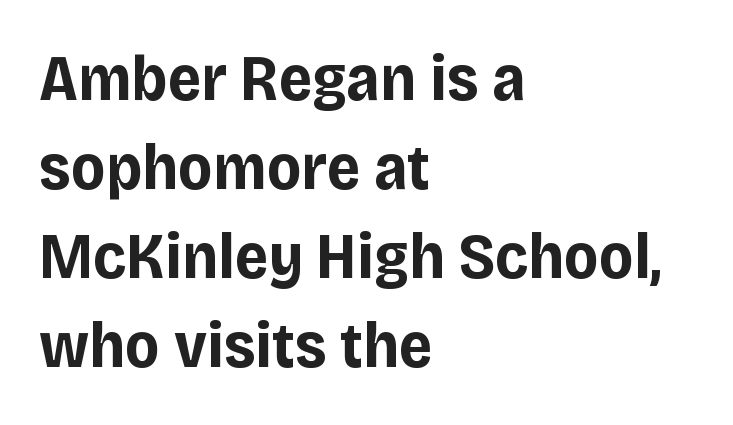
{"serif": "no", "italic": "no", "bold": "yes", "weight": "bold", "width": "normal", "stroke_contrast": "low", "x_height": "large", "monospaced": "no", "underline": "no", "align": "left", "line_spacing": "normal", "line_spacing_ratio": 1.37, "letter_spacing": "normal", "letter_spacing_em": 0.0, "glyph_px": 65}
